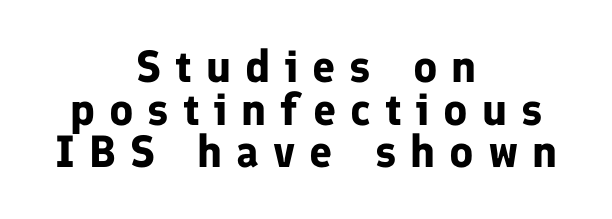
{"serif": "no", "italic": "no", "bold": "yes", "weight": "bold", "width": "normal", "stroke_contrast": "low", "x_height": "medium", "monospaced": "no", "underline": "no", "align": "center", "line_spacing": "tight", "line_spacing_ratio": 0.95, "letter_spacing": "wide", "letter_spacing_em": 0.31, "glyph_px": 45}
